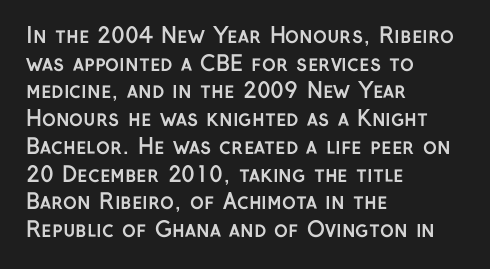
It's the straight-up-and-down kind of type. The words here are not underlined. Summary of vertical rhythm: regular, with standard interline spacing. Alignment: flush left. The rendering keeps characters at their native spacing.
